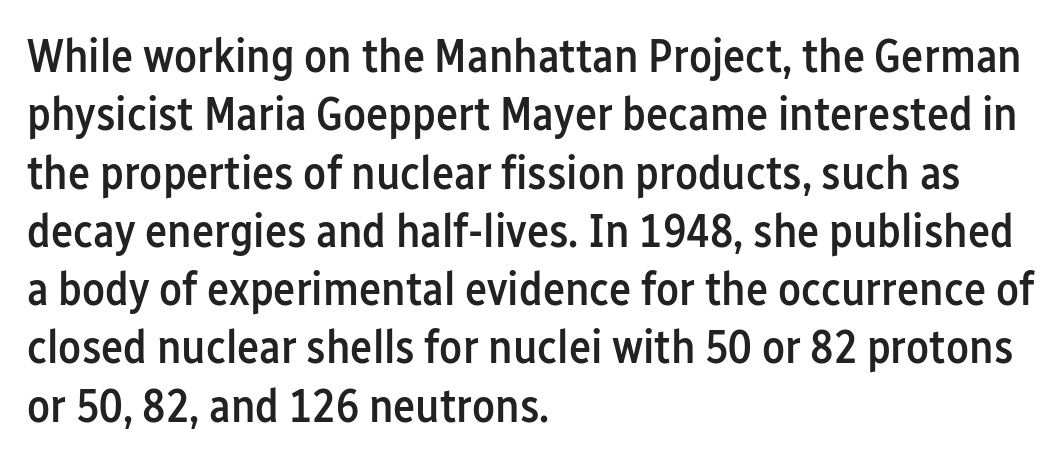
The image shows 47 px semibold, condensed sans-serif type, upright; set left-aligned, line spacing 1.24x, normal letter spacing, not underlined; low stroke contrast and a medium x-height.
